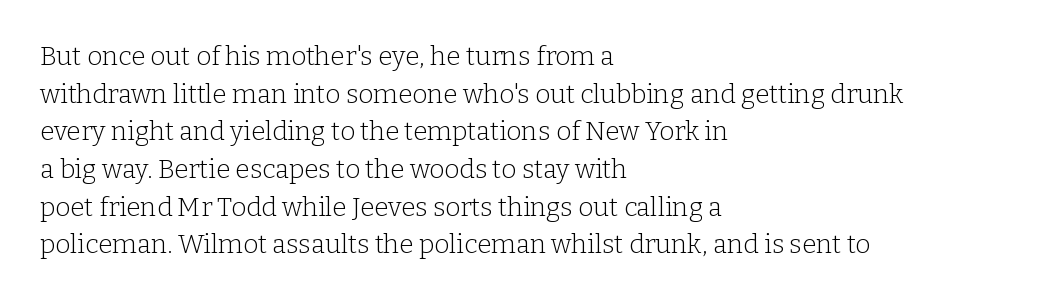
This sample is left-justified, so line endings fall wherever the words run out. Short note: letters normally spaced. These lines were composed using upright roman letters. Nothing heavy about these letters — not bold at all. The glyphs are unaccompanied by any horizontal stroke below them. Quick note: interline space is typical.
